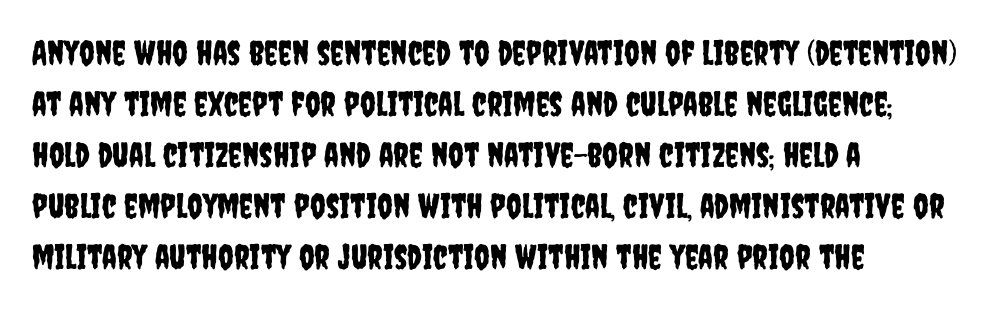
This sample has the flowing, uneven cadence of proportional lettering. Bare-footed words on every line. The type family on display is of the sans-serif kind. Reading down the block, your eye returns to a fixed left position each line. Horizontal bands of white between lines are of average thickness. The font's upright variant was chosen for this text.
